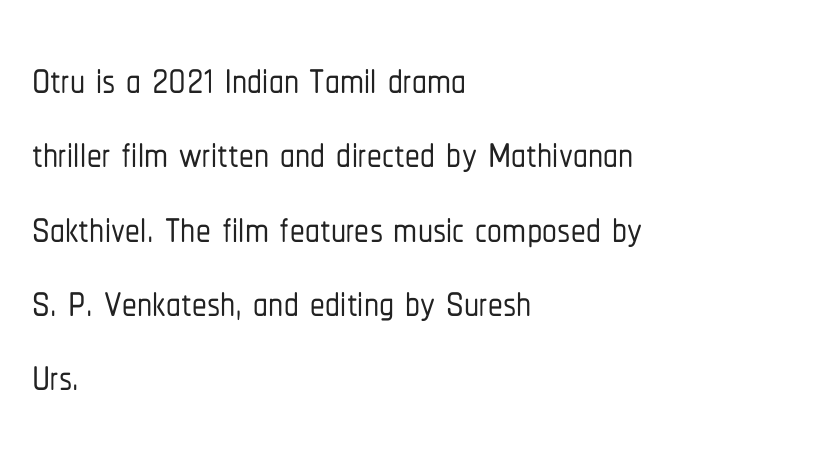
{"serif": "no", "italic": "no", "width": "condensed", "stroke_contrast": "low", "x_height": "medium", "monospaced": "no", "underline": "no", "align": "left", "line_spacing": "normal", "line_spacing_ratio": 1.26, "letter_spacing": "normal", "letter_spacing_em": 0.0, "glyph_px": 59}
